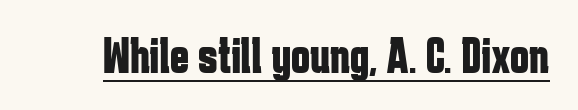
Underlining? Definitely there. No feet cap the strokes, marking this as sans-serif type. Posture: straight, roman, zero tilt. Bold? Absolutely — the strokes are thick and heavy. The letterforms sit shoulder to shoulder at normal distance.
